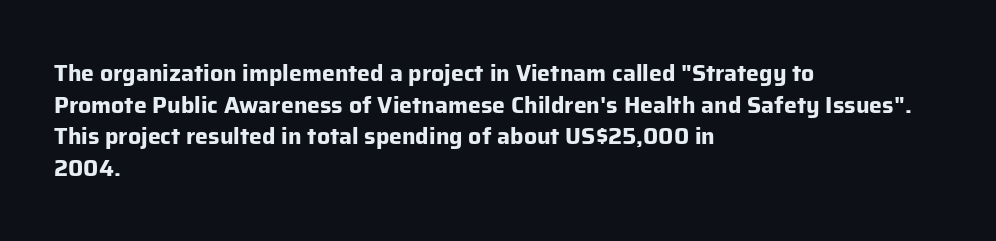
{"italic": "no", "bold": "yes", "underline": "no", "align": "left", "line_spacing": "normal", "line_spacing_ratio": 1.37, "letter_spacing": "normal", "letter_spacing_em": 0.0, "glyph_px": 23}
